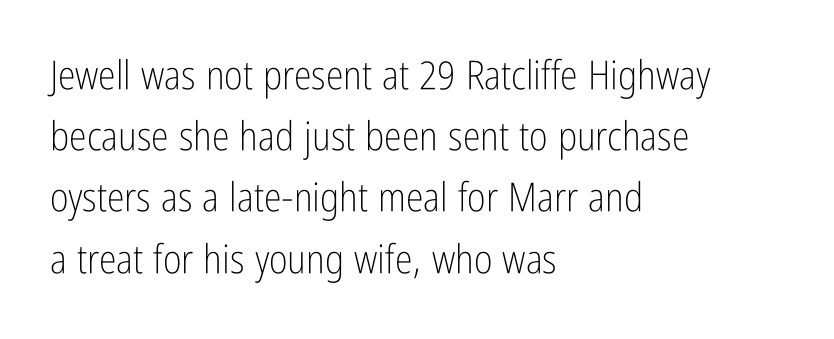
Q: Is the text bold? A: No.
Q: Is the text italic (slanted)? A: No, it is upright.
Q: Is the typeface a serif or a sans-serif typeface? A: Sans-serif.
Q: Is the text underlined? A: No.
Q: How is the paragraph aligned? A: Left-aligned.
Q: Is the spacing between letters normal or unusually wide? A: Normal.
Q: Is the spacing between lines tight, normal or loose? A: Normal.
Q: Width (condensed, normal, or wide)? A: Condensed.
Q: Stroke contrast? A: Low.
Q: x-height? A: Medium.
Q: Monospaced? A: No.
